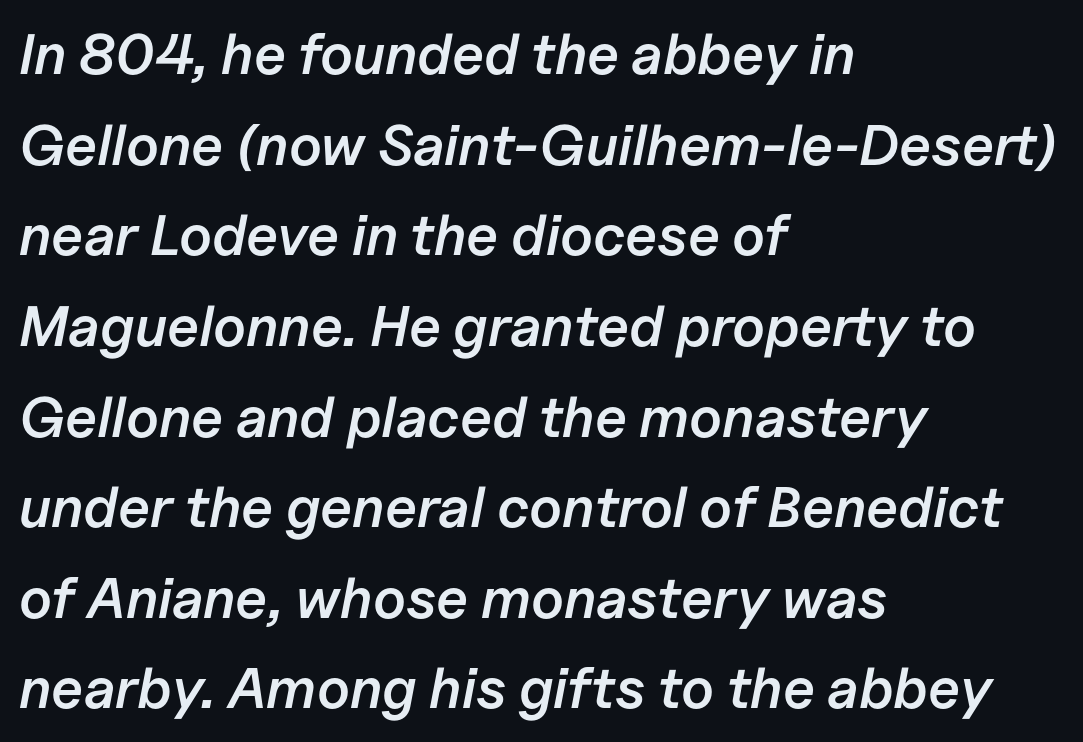
Look at the tracking — it's just the regular setting, nothing added. How would I describe the line gaps? Plain and ordinary. Tall strokes in this sample are angled rather than plumb. This rendering features lettering with no underline. A semibold gives these letters moderate extra thickness, short of bold.
